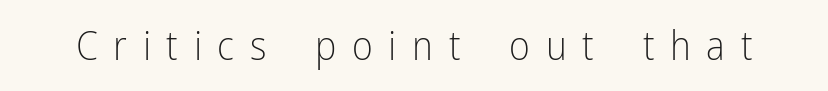
The image shows 40 px light, condensed sans-serif type, upright; set unusually wide letter spacing (+0.39 em), not underlined; low stroke contrast and a medium x-height.
